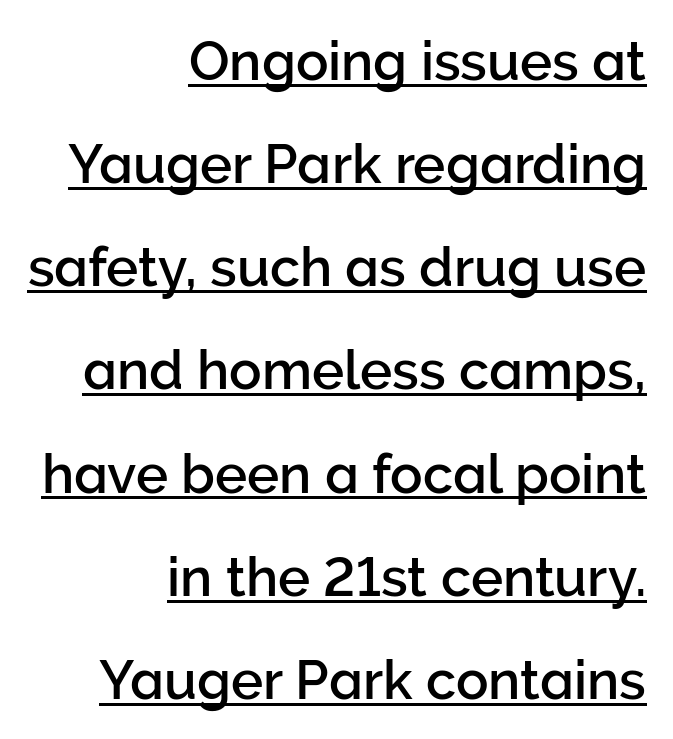
{"serif": "no", "italic": "no", "width": "normal", "stroke_contrast": "low", "x_height": "medium", "monospaced": "no", "underline": "yes", "align": "right", "line_spacing": "loose", "line_spacing_ratio": 1.91, "letter_spacing": "normal", "letter_spacing_em": 0.0, "glyph_px": 54}
